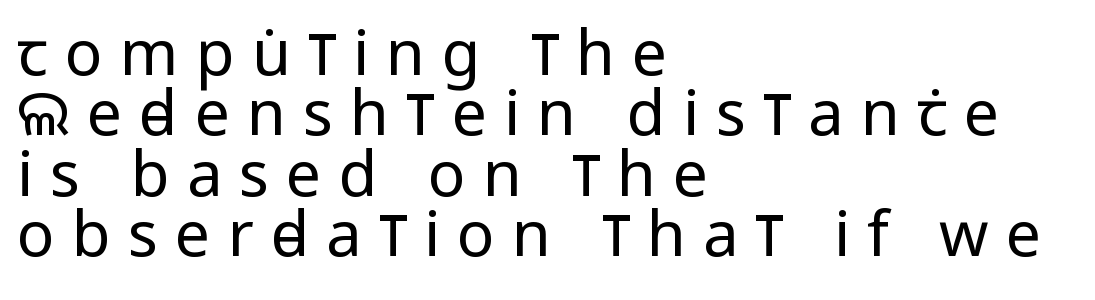
{"serif": "no", "italic": "no", "bold": "no", "weight": "regular", "width": "condensed", "stroke_contrast": "low", "x_height": "large", "monospaced": "no", "underline": "no", "align": "left", "line_spacing": "tight", "line_spacing_ratio": 0.96, "letter_spacing": "wide", "letter_spacing_em": 0.27, "glyph_px": 63}
